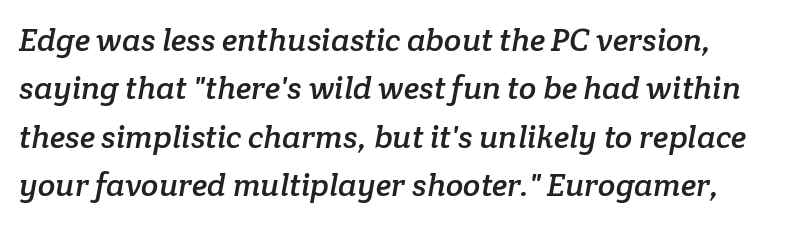
Is there much room between lines? A standard amount, neither cramped nor airy. The passage shown has conventional tracking throughout. Check where the strokes stop: tiny serifs finish them off. Letters rest on an invisible, unmarked baseline. This sample has the flowing, uneven cadence of proportional lettering.
